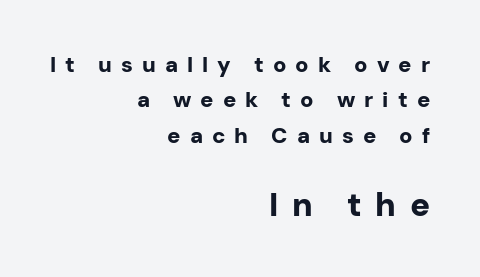
Q: Is the text bold? A: Yes.
Q: Is the text italic (slanted)? A: No, it is upright.
Q: Is the typeface a serif or a sans-serif typeface? A: Sans-serif.
Q: Is the text underlined? A: No.
Q: How is the paragraph aligned? A: Right-aligned.
Q: Is the spacing between letters normal or unusually wide? A: Unusually wide.
Q: Is the spacing between lines tight, normal or loose? A: Normal.
Q: Which block of text is set in a larger size, the first (top) or the second (bottom)? A: The second (bottom) one.
Q: Width (condensed, normal, or wide)? A: Normal.
Q: Stroke contrast? A: Low.
Q: x-height? A: Medium.
Q: Monospaced? A: No.
